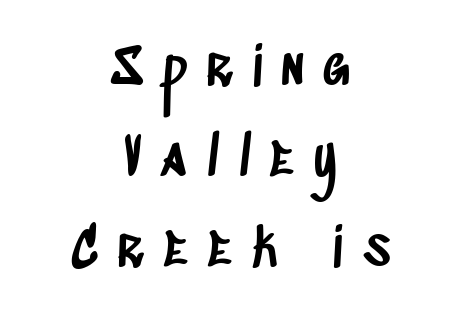
The image shows 53 px condensed sans-serif type; set centered, line spacing 1.71x, unusually wide letter spacing (+0.36 em), not underlined; low stroke contrast and a large x-height.
